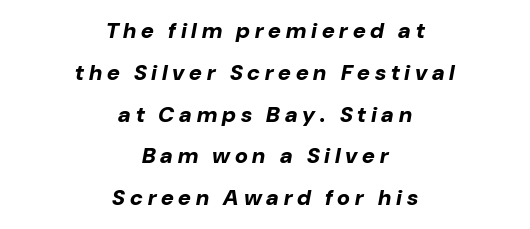
{"italic": "yes", "lean": "right", "slant_degrees": 10, "bold": "yes", "underline": "no", "align": "center", "line_spacing": "loose", "line_spacing_ratio": 1.9, "letter_spacing": "wide", "letter_spacing_em": 0.22, "glyph_px": 22}
